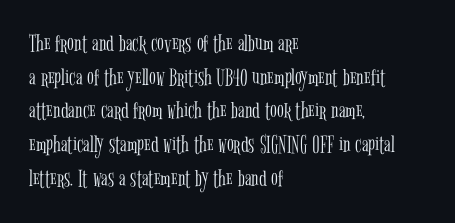
Q: Is the text bold? A: No.
Q: Is the text italic (slanted)? A: No, it is upright.
Q: Is the text underlined? A: No.
Q: How is the paragraph aligned? A: Left-aligned.
Q: Is the spacing between letters normal or unusually wide? A: Normal.
Q: Is the spacing between lines tight, normal or loose? A: Normal.
